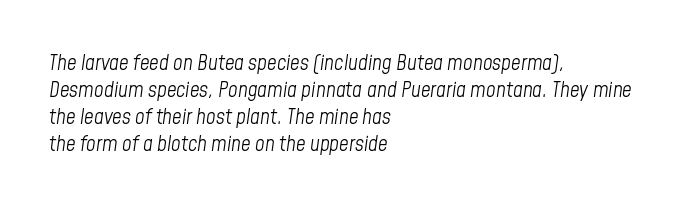
Reading down the column, the eye jumps a familiar distance to each next line. Stems and bowls with no extra thickness — not bold. Tall strokes in this sample are angled rather than plumb. Where is the straight margin? On the left. The gap between lines stays unmarked.
